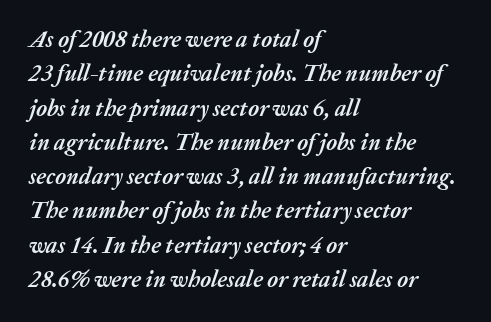
No extra tracking has been applied to these lines. The typesetter chose a ragged-right arrangement here. The lines sit at an ordinary, default distance from one another. The axis of the letterforms is tilted away from vertical. Check under the words: just untouched page. The glyphs have the mass of a bold cut.
